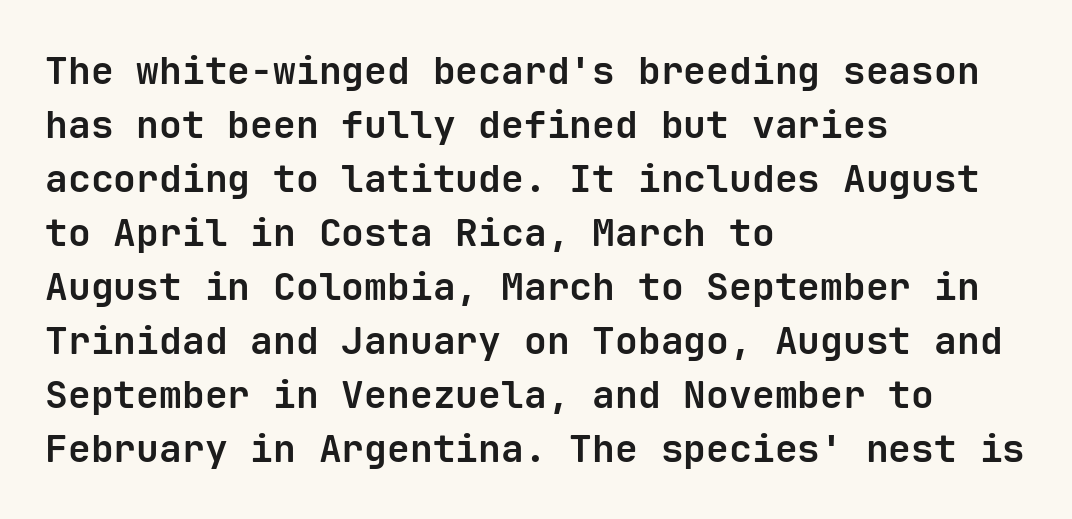
The image shows 38 px bold sans-serif type, upright, monospaced; set left-aligned, normal line spacing (1.42x), normal letter spacing, not underlined; low stroke contrast and a medium x-height.
